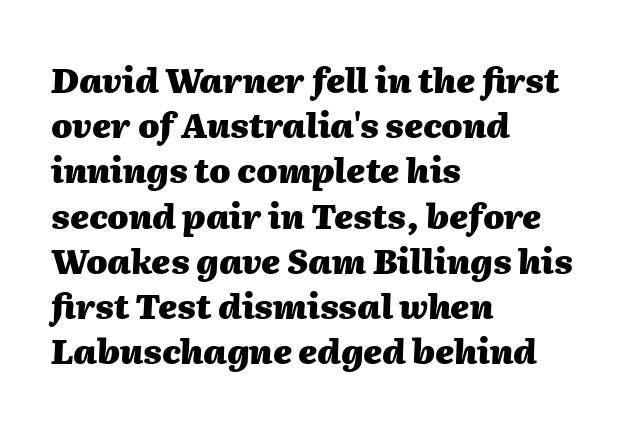
{"italic": "yes", "lean": "right", "slant_degrees": 2, "bold": "yes", "weight": "heavy", "width": "normal", "stroke_contrast": "medium", "x_height": "medium", "monospaced": "no", "underline": "no", "align": "left", "line_spacing": "normal", "line_spacing_ratio": 1.33, "letter_spacing": "normal", "letter_spacing_em": 0.0, "glyph_px": 34}
